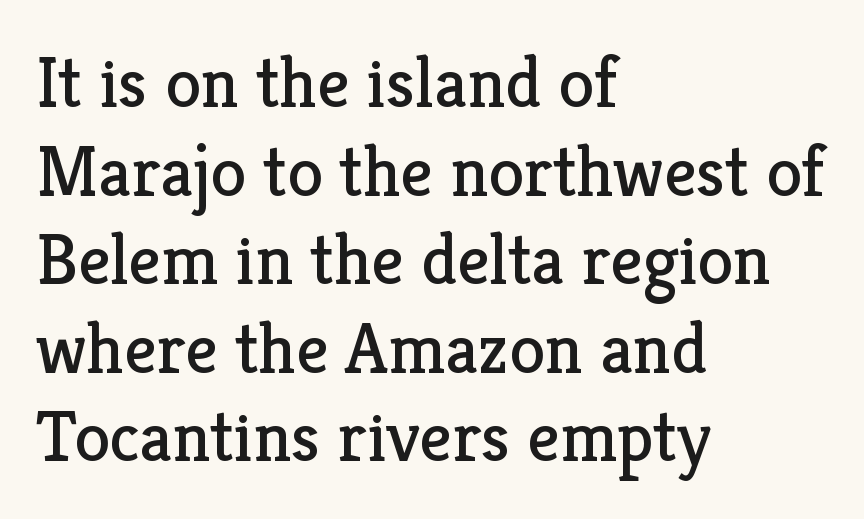
The image shows 72 px regular-weight serif type, upright; set left-aligned, line spacing 1.23x, normal letter spacing, not underlined; low stroke contrast and a medium x-height.
